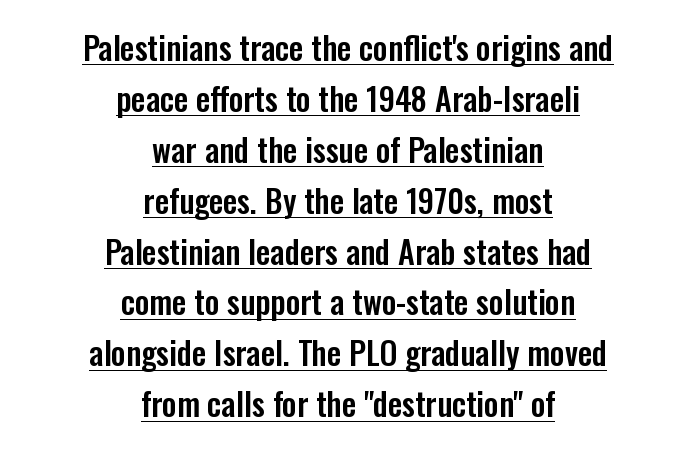
The image shows 32 px condensed sans-serif type, upright; set centered, normal line spacing (1.59x), normal letter spacing, underlined; low stroke contrast and a medium x-height.
